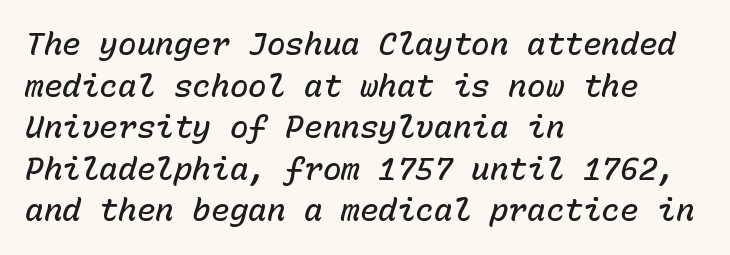
Note the uniform advance width — an 'i' takes as much space as an 'm'. Observe the ordinary spacing: letters are neighbours, not strangers. On the weight axis this lands at semibold, roughly 600. All the whitespace from short lines collects on the right. Compared with ordinary roman type, these characters are visibly tilted. Glance below the letters and you will spot only blank space.
